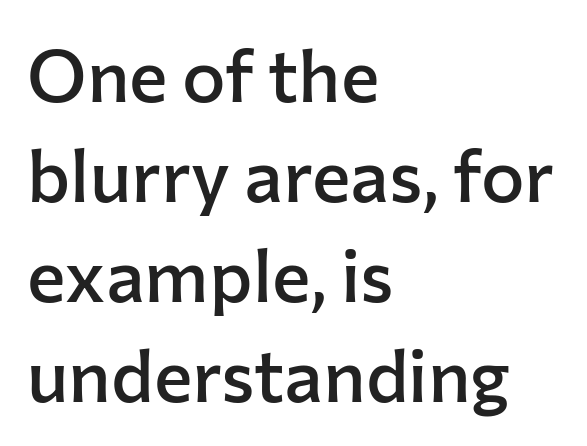
Q: Is the text bold? A: Semi-bold.
Q: Is the text italic (slanted)? A: No, it is upright.
Q: Is the typeface a serif or a sans-serif typeface? A: Sans-serif.
Q: Is the text underlined? A: No.
Q: How is the paragraph aligned? A: Left-aligned.
Q: Is the spacing between letters normal or unusually wide? A: Normal.
Q: Is the spacing between lines tight, normal or loose? A: Normal.
Q: Width (condensed, normal, or wide)? A: Normal.
Q: Stroke contrast? A: Low.
Q: x-height? A: Medium.
Q: Monospaced? A: No.
